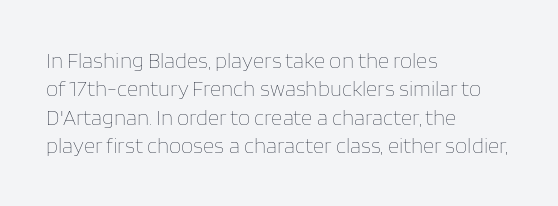
Rule under the text: the space is simply empty. Honestly, the letter spacing is just normal — you wouldn't notice it. The font's upright variant was chosen for this text. The strokes are not fattened; the text isn't bold. Layout note: lines flush left. The designer left line spacing at the default.
